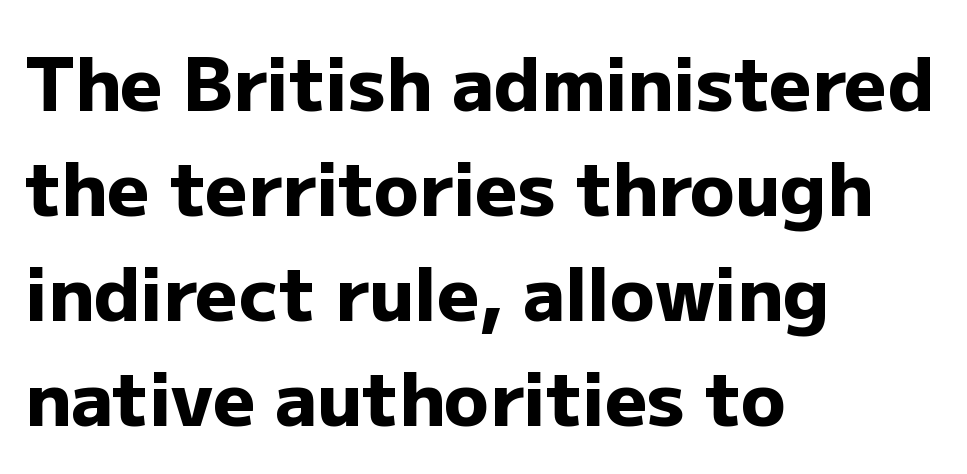
{"serif": "no", "italic": "no", "bold": "yes", "weight": "heavy", "width": "normal", "stroke_contrast": "low", "x_height": "medium", "monospaced": "no", "underline": "no", "align": "left", "line_spacing": "normal", "line_spacing_ratio": 1.42, "letter_spacing": "normal", "letter_spacing_em": 0.0, "glyph_px": 74}
